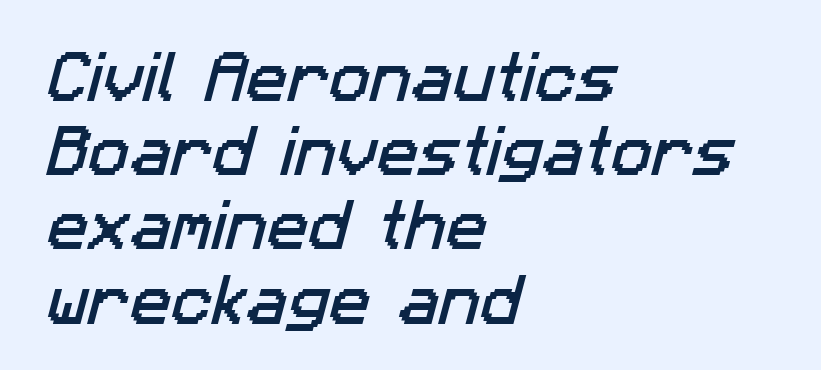
Q: Is the typeface a serif or a sans-serif typeface? A: Sans-serif.
Q: Is the text underlined? A: No.
Q: How is the paragraph aligned? A: Left-aligned.
Q: Is the spacing between letters normal or unusually wide? A: Normal.
Q: Is the spacing between lines tight, normal or loose? A: Normal.
Q: Width (condensed, normal, or wide)? A: Normal.
Q: Stroke contrast? A: Low.
Q: x-height? A: Medium.
Q: Monospaced? A: No.
